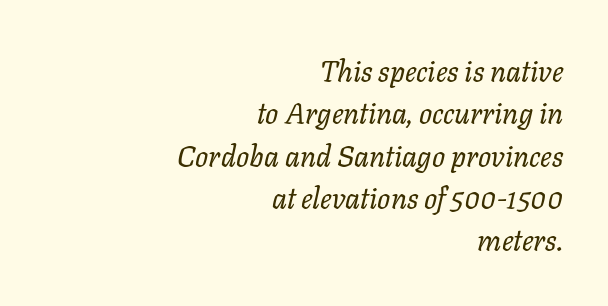
Standard letterfit; no display-style spreading of the glyphs. A typesetter would call this leading conventional body-copy spacing. This sample has the flowing, uneven cadence of proportional lettering. The space directly below the letters is spotless. Every character sits at an angle, as italics do.
